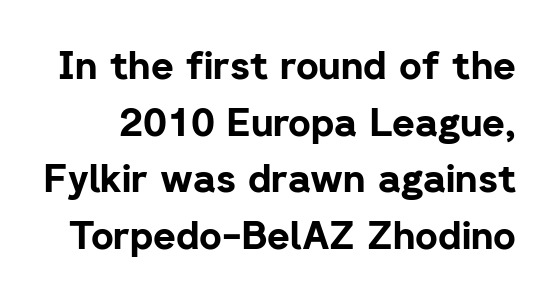
{"serif": "no", "italic": "no", "bold": "yes", "weight": "bold", "width": "normal", "stroke_contrast": "low", "x_height": "medium", "monospaced": "no", "underline": "no", "line_spacing": "normal", "line_spacing_ratio": 1.45, "letter_spacing": "normal", "letter_spacing_em": 0.0, "glyph_px": 39}
